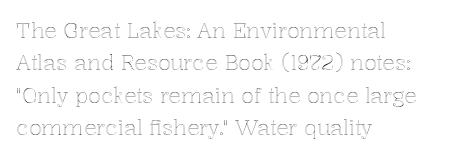
{"italic": "no", "underline": "no", "align": "left", "line_spacing": "normal", "line_spacing_ratio": 1.54, "letter_spacing": "normal", "letter_spacing_em": 0.0, "glyph_px": 21}
